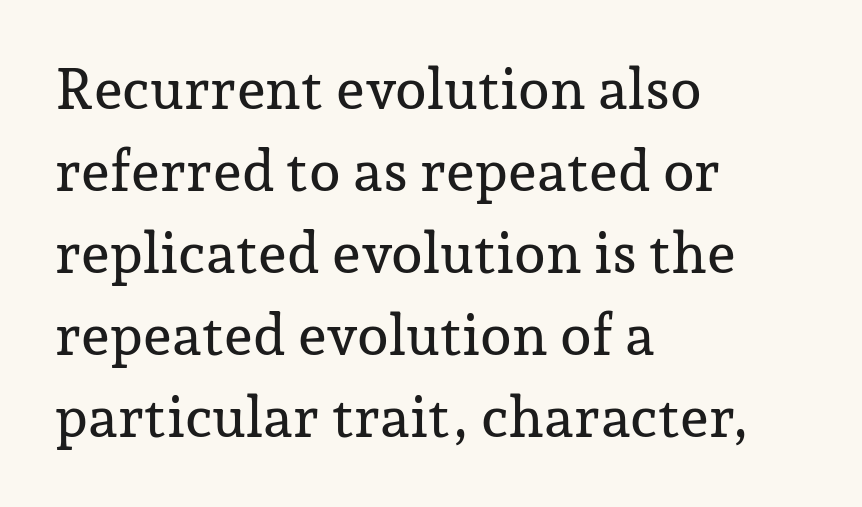
Q: Is the text italic (slanted)? A: No, it is upright.
Q: Is the typeface a serif or a sans-serif typeface? A: Serif.
Q: Is the text underlined? A: No.
Q: How is the paragraph aligned? A: Left-aligned.
Q: Is the spacing between letters normal or unusually wide? A: Normal.
Q: Is the spacing between lines tight, normal or loose? A: Normal.
Q: Width (condensed, normal, or wide)? A: Normal.
Q: Stroke contrast? A: Low.
Q: x-height? A: Medium.
Q: Monospaced? A: No.
